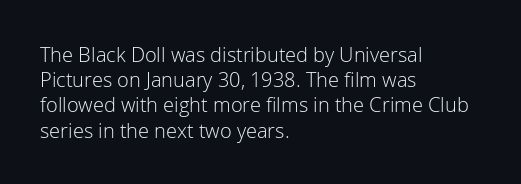
How would I describe the line gaps? Plain and ordinary. Stem width sits at or under what a default text font uses. Posture: straight, roman, zero tilt. Underlining? Definitely not there. How are the letters spaced? Ordinarily, with no added tracking. Alignment: flush left.
